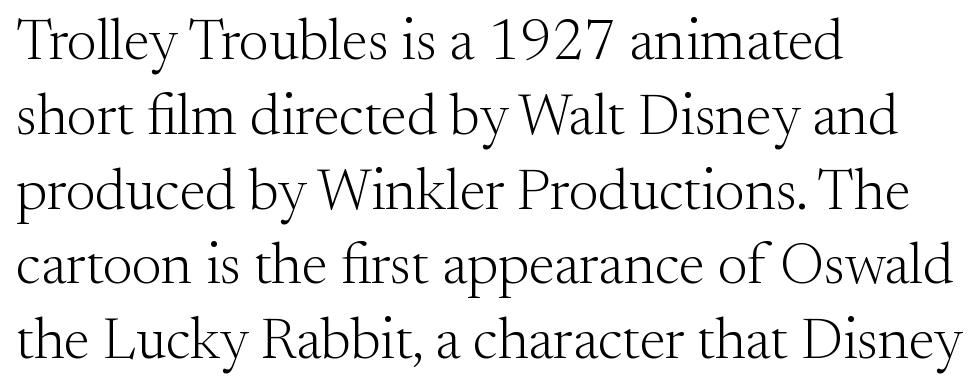
No extra tracking has been applied to these lines. Weight: in the light-to-regular range. Each line starts at the same left margin while the right side varies. The letters stand straight up with perfectly vertical stems. The passage shown is typed in a proportional face where columns would drift.
